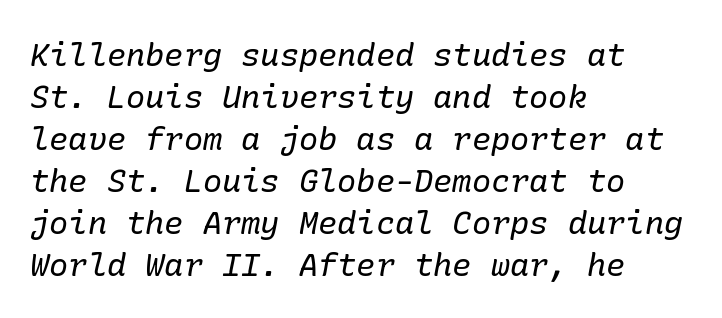
{"italic": "yes", "lean": "right", "slant_degrees": 10, "bold": "no", "weight": "regular", "width": "normal", "stroke_contrast": "low", "x_height": "medium", "underline": "no", "align": "left", "line_spacing": "normal", "line_spacing_ratio": 1.31, "letter_spacing": "normal", "letter_spacing_em": 0.0, "glyph_px": 32}
